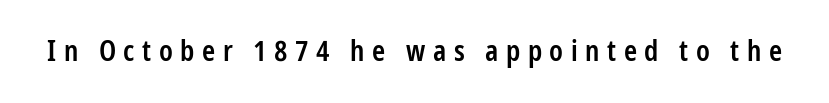
{"serif": "no", "italic": "no", "bold": "semi", "weight": "semibold", "width": "condensed", "stroke_contrast": "low", "x_height": "medium", "monospaced": "no", "underline": "no", "letter_spacing": "wide", "letter_spacing_em": 0.27, "glyph_px": 28}
